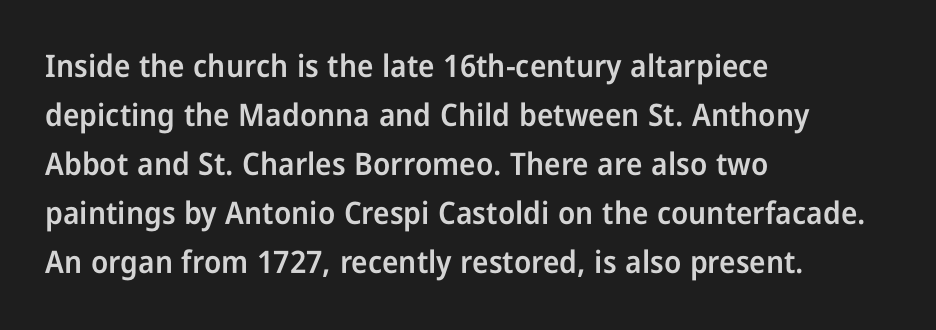
Q: Is the text bold? A: Semi-bold.
Q: Is the text italic (slanted)? A: No, it is upright.
Q: Is the typeface a serif or a sans-serif typeface? A: Sans-serif.
Q: Is the text underlined? A: No.
Q: How is the paragraph aligned? A: Left-aligned.
Q: Is the spacing between letters normal or unusually wide? A: Normal.
Q: Is the spacing between lines tight, normal or loose? A: Normal.
Q: Width (condensed, normal, or wide)? A: Condensed.
Q: Stroke contrast? A: Low.
Q: x-height? A: Medium.
Q: Monospaced? A: No.
